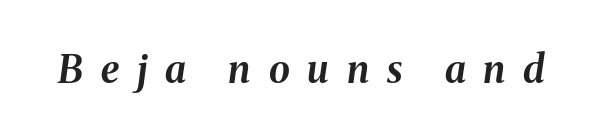
I'd describe the lettering as bold — thick and assertive. Varying glyph widths throughout — classic text-font behaviour. Unmarked baselines from the first word to the last. The type is letterspaced generously, with wide tracking. The glyphs look as if they've been sheared to an angle.
